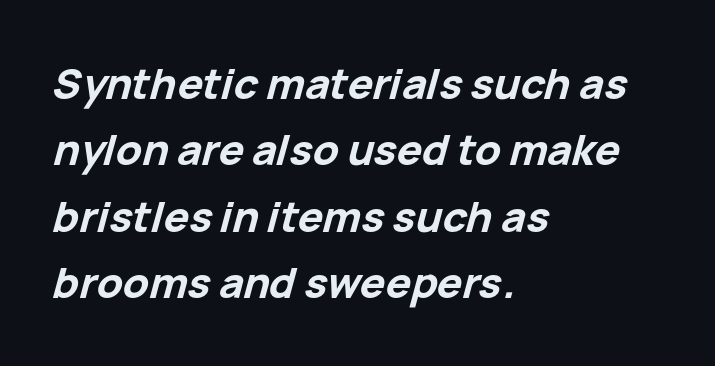
The passage shown is typed in a proportional face where columns would drift. Nobody touched the tracking dial on this one. The string is rendered with underlining switched off. What weight is shown? A full bold with thick strokes. It's the slanting kind of type. Regular leading.
